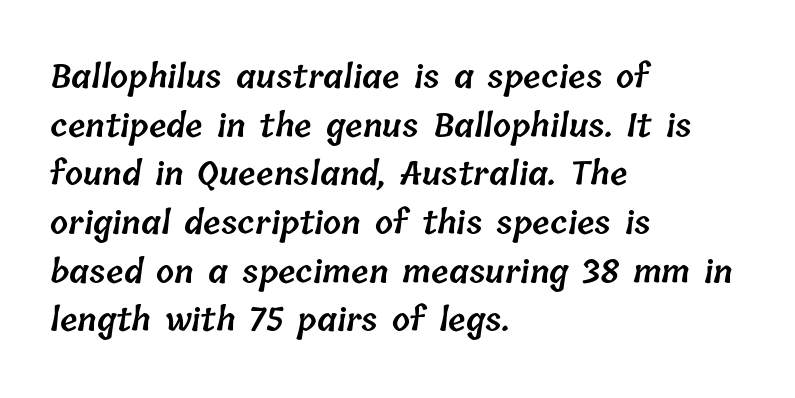
Bold? Not quite — semibold, heavier than regular but stopping short. Line beginnings align vertically; line endings do not. Summary of vertical rhythm: regular, with standard interline spacing. A typesetter would call this proportional, since set widths differ per character. Words float on clear page, feet unadorned.
